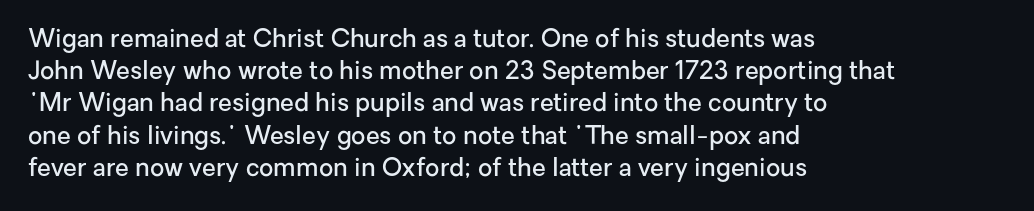
{"italic": "no", "bold": "semi", "underline": "no", "align": "left", "line_spacing": "normal", "line_spacing_ratio": 1.29, "letter_spacing": "normal", "letter_spacing_em": 0.0, "glyph_px": 25}
